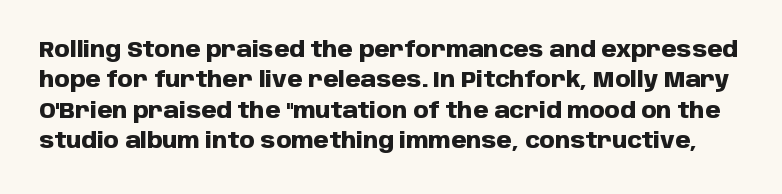
{"italic": "no", "bold": "yes", "underline": "no", "line_spacing": "normal", "line_spacing_ratio": 1.38, "letter_spacing": "normal", "letter_spacing_em": 0.0, "glyph_px": 22}
